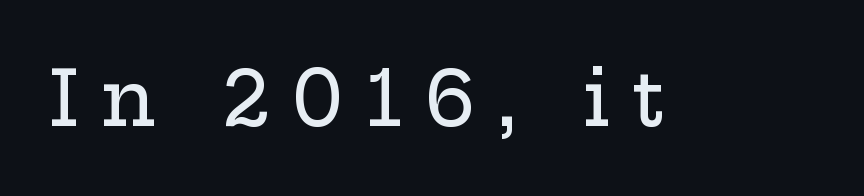
Note the varied advance widths — an 'i' is clearly narrower than an 'm'. The letters stand upright; this is a roman face. Letterform terminals end in serifs throughout the passage. The space beneath each line is pristine and unruled.
